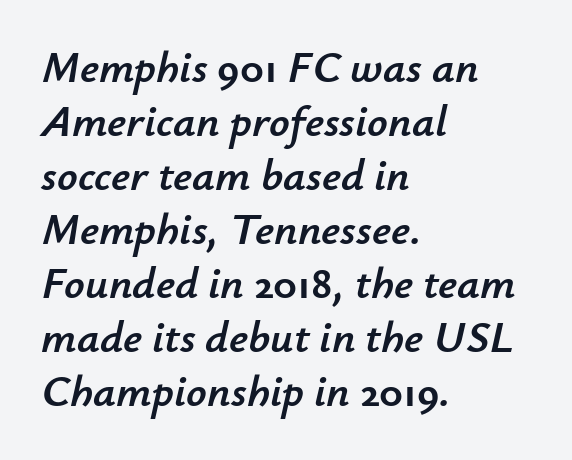
The image shows 45 px text type, italic (leaning right); set left-aligned, line spacing 1.2x, normal letter spacing, not underlined; low stroke contrast and a small x-height.
